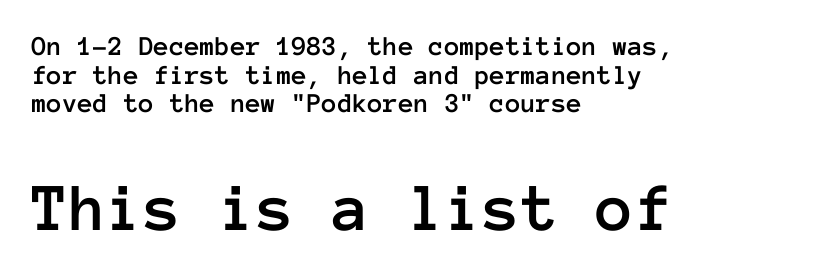
Q: Is the text italic (slanted)? A: No, it is upright.
Q: Is the text underlined? A: No.
Q: How is the paragraph aligned? A: Left-aligned.
Q: Is the spacing between letters normal or unusually wide? A: Normal.
Q: Is the spacing between lines tight, normal or loose? A: Tight.
Q: Which block of text is set in a larger size, the first (top) or the second (bottom)? A: The second (bottom) one.
Q: Width (condensed, normal, or wide)? A: Normal.
Q: Stroke contrast? A: Low.
Q: x-height? A: Medium.
Q: Monospaced? A: Yes.
